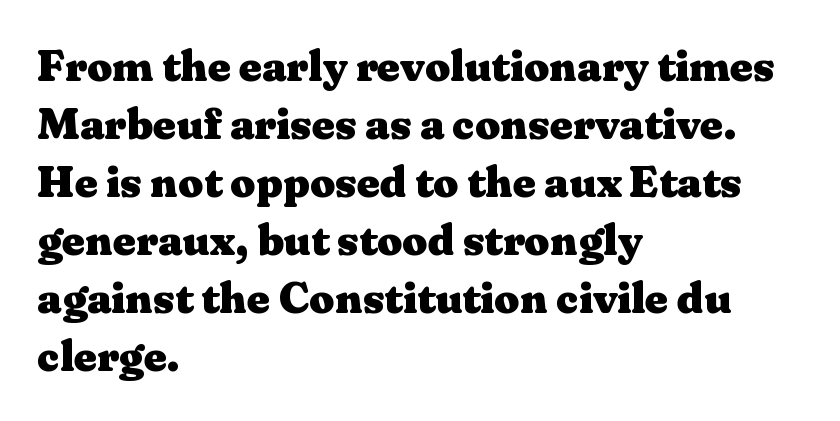
{"serif": "yes", "italic": "no", "bold": "yes", "weight": "heavy", "width": "wide", "stroke_contrast": "medium", "x_height": "medium", "monospaced": "no", "underline": "no", "align": "left", "line_spacing": "normal", "line_spacing_ratio": 1.32, "letter_spacing": "normal", "letter_spacing_em": 0.0, "glyph_px": 44}
